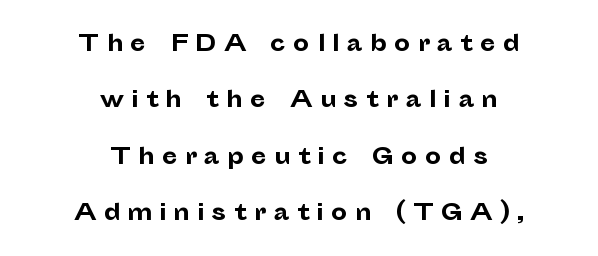
The rendering positions every line midway between the sides. Notice how thick the strokes are: this is what a full bold looks like. The specimen reads as upright at a glance. A clean baseline with only descenders dipping below it. Tracking here is generous; glyphs stand well apart from one another. The designer dialed line spacing up above the default.
